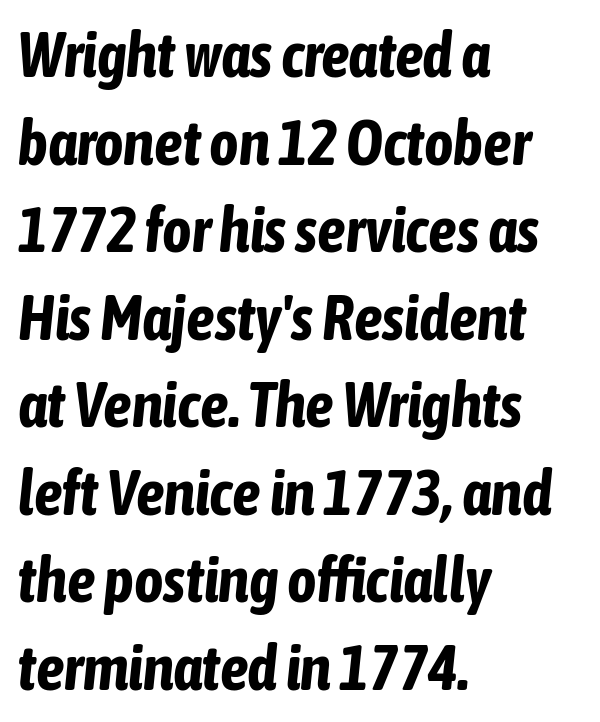
The face used here has the dense, thick strokes of a bold. Horizontal alignment here is leftward, the default for most running prose. The passage shown is typed in a proportional face where columns would drift. You could call the tracking neutral — neither tight nor loose. Nobody drew a line under any word here. Posture: slanted.
